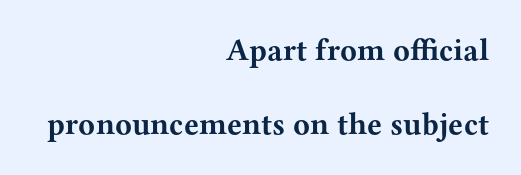
The image shows 31 px bold, wide serif type, upright; set right-aligned, loose line spacing (2.39x), normal letter spacing, not underlined; medium stroke contrast and a medium x-height.
